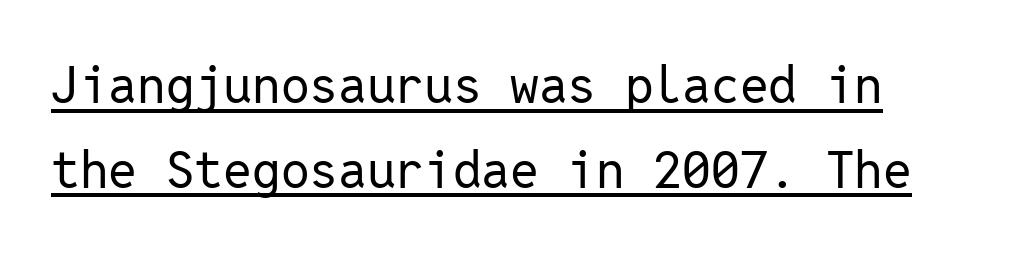
Q: Is the text bold? A: No.
Q: Is the text italic (slanted)? A: No, it is upright.
Q: Is the typeface a serif or a sans-serif typeface? A: Sans-serif.
Q: Is the text underlined? A: Yes.
Q: Is the spacing between letters normal or unusually wide? A: Normal.
Q: Is the spacing between lines tight, normal or loose? A: Normal.
Q: Width (condensed, normal, or wide)? A: Normal.
Q: Stroke contrast? A: Low.
Q: x-height? A: Medium.
Q: Monospaced? A: Yes.
